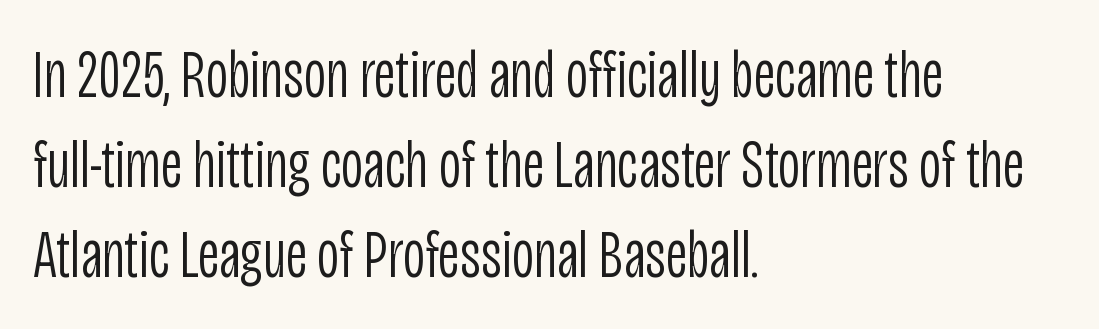
The image shows 68 px light, condensed sans-serif type, upright; set left-aligned, normal line spacing (1.32x), normal letter spacing, not underlined; low stroke contrast and a large x-height.
